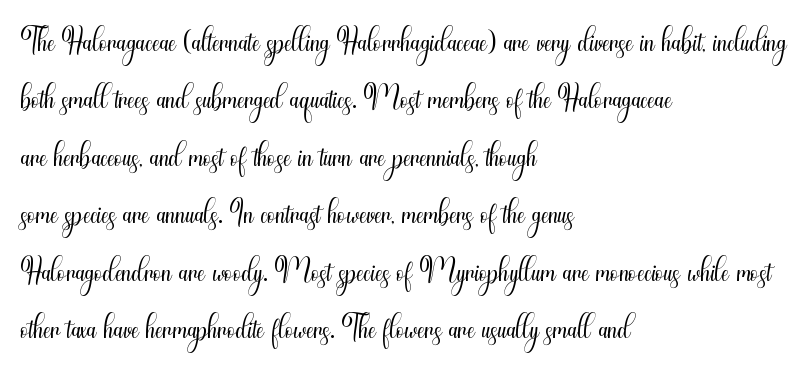
Q: Is the text bold? A: No.
Q: Is the text italic (slanted)? A: Yes.
Q: Is the typeface a serif or a sans-serif typeface? A: Sans-serif.
Q: Is the text underlined? A: No.
Q: How is the paragraph aligned? A: Left-aligned.
Q: Is the spacing between letters normal or unusually wide? A: Normal.
Q: Is the spacing between lines tight, normal or loose? A: Normal.
Q: Width (condensed, normal, or wide)? A: Condensed.
Q: Stroke contrast? A: Medium.
Q: x-height? A: Small.
Q: Monospaced? A: No.
